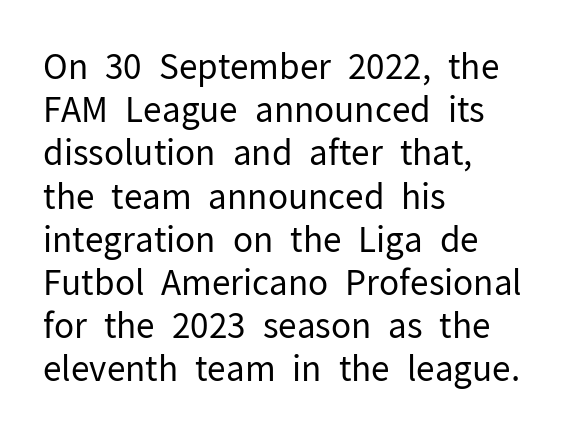
This is sans-serif lettering, the kind often seen on screens and signage. Only glyphs here, with clear space below each row. The compositor pushed each line to the left boundary. Does the leading feel generous? No, just average. Ordinary non-slanted type is in use.
